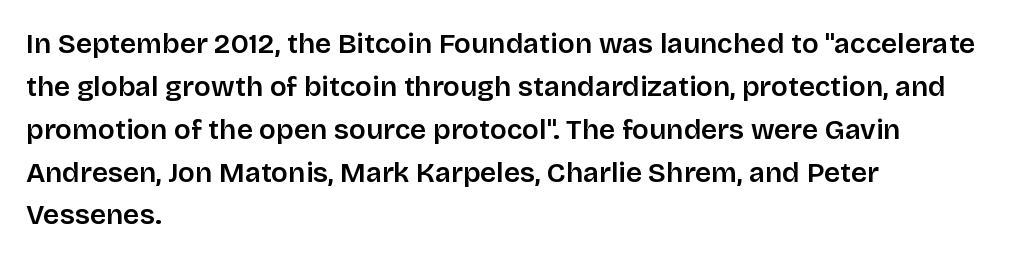
{"serif": "no", "italic": "no", "bold": "semi", "weight": "semibold", "width": "normal", "stroke_contrast": "low", "x_height": "large", "monospaced": "no", "underline": "no", "align": "left", "line_spacing": "normal", "line_spacing_ratio": 1.53, "letter_spacing": "normal", "letter_spacing_em": 0.0, "glyph_px": 28}
